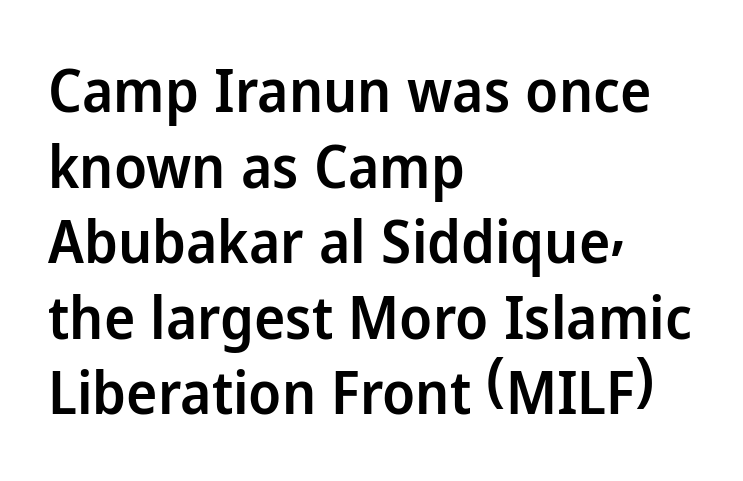
{"serif": "no", "italic": "no", "bold": "semi", "weight": "semibold", "width": "normal", "stroke_contrast": "low", "x_height": "medium", "monospaced": "no", "underline": "no", "align": "left", "line_spacing": "normal", "line_spacing_ratio": 1.28, "letter_spacing": "normal", "letter_spacing_em": 0.0, "glyph_px": 59}
